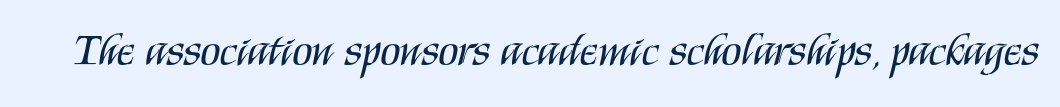
Q: Is the text bold? A: No.
Q: Is the text italic (slanted)? A: Yes.
Q: Is the typeface a serif or a sans-serif typeface? A: Sans-serif.
Q: Is the text underlined? A: No.
Q: Is the spacing between letters normal or unusually wide? A: Normal.
Q: Width (condensed, normal, or wide)? A: Condensed.
Q: Stroke contrast? A: Medium.
Q: x-height? A: Large.
Q: Monospaced? A: No.
